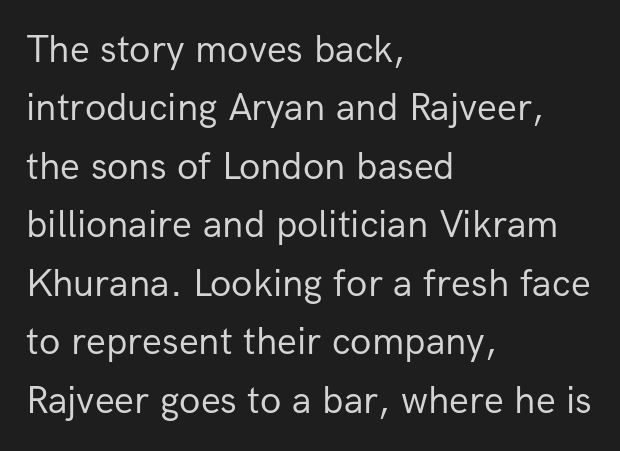
{"serif": "no", "italic": "no", "bold": "no", "weight": "regular", "width": "normal", "stroke_contrast": "low", "x_height": "medium", "monospaced": "no", "underline": "no", "align": "left", "line_spacing": "normal", "line_spacing_ratio": 1.5, "letter_spacing": "normal", "letter_spacing_em": 0.0, "glyph_px": 39}
